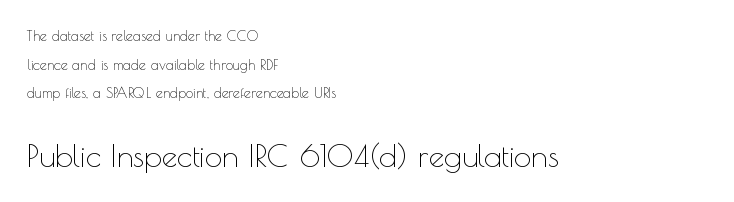
{"serif": "no", "italic": "no", "bold": "no", "weight": "thin", "width": "normal", "x_height": "small", "monospaced": "no", "underline": "no", "align": "left", "line_spacing": "loose", "line_spacing_ratio": 2.04, "letter_spacing": "normal", "letter_spacing_em": 0.0, "larger_block": "second", "size_ratio": 2.21, "glyph_px": 31}
